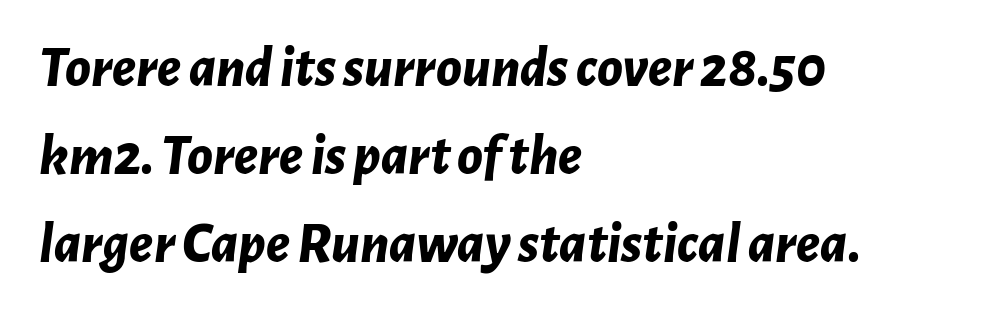
{"italic": "yes", "lean": "right", "slant_degrees": 7, "bold": "yes", "weight": "bold", "width": "normal", "stroke_contrast": "low", "x_height": "medium", "monospaced": "no", "underline": "no", "align": "left", "line_spacing": "normal", "line_spacing_ratio": 1.52, "letter_spacing": "normal", "letter_spacing_em": 0.0, "glyph_px": 58}
